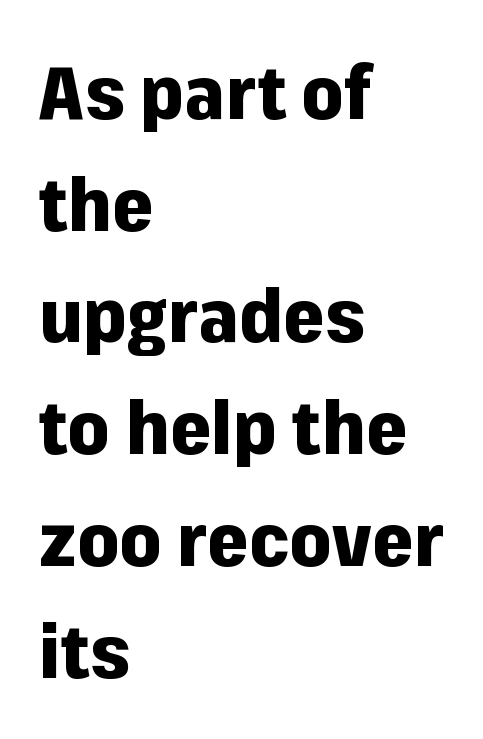
Summary of vertical rhythm: regular, with standard interline spacing. Layout note: lines flush left. Varying glyph widths throughout — classic text-font behaviour. Lines of text with bare space underneath.
